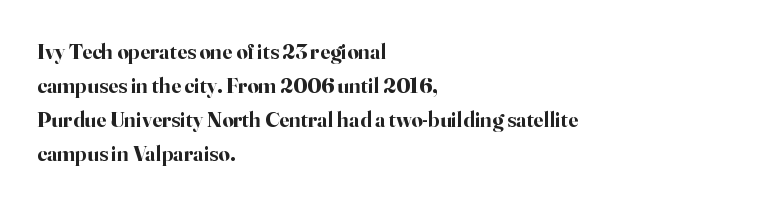
{"italic": "no", "bold": "yes", "underline": "no", "align": "left", "line_spacing": "normal", "line_spacing_ratio": 1.54, "letter_spacing": "normal", "letter_spacing_em": 0.0, "glyph_px": 22}
